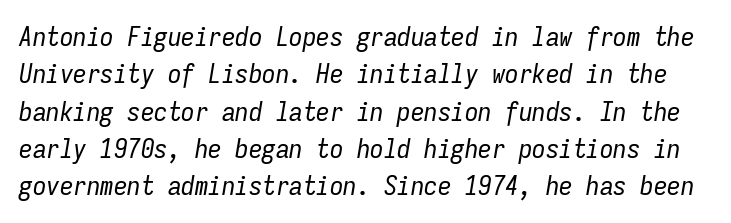
The passage shown has conventional tracking throughout. The zone under the glyphs is completely vacant. The weight would be labelled regular, book, light, or lighter still. The vertical gap from one line to the next is medium. Style check: oblique.
